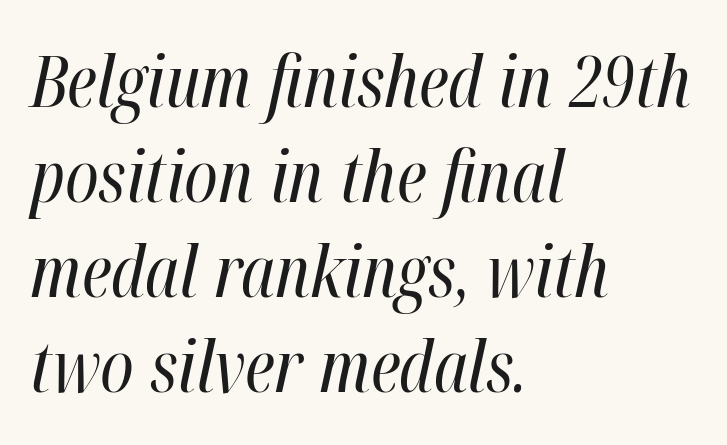
Q: Is the text bold? A: No.
Q: Is the text italic (slanted)? A: Yes, it leans right by about 12 degrees.
Q: Is the text underlined? A: No.
Q: How is the paragraph aligned? A: Left-aligned.
Q: Is the spacing between letters normal or unusually wide? A: Normal.
Q: Is the spacing between lines tight, normal or loose? A: Normal.
Q: Width (condensed, normal, or wide)? A: Condensed.
Q: Stroke contrast? A: High.
Q: x-height? A: Medium.
Q: Monospaced? A: No.
